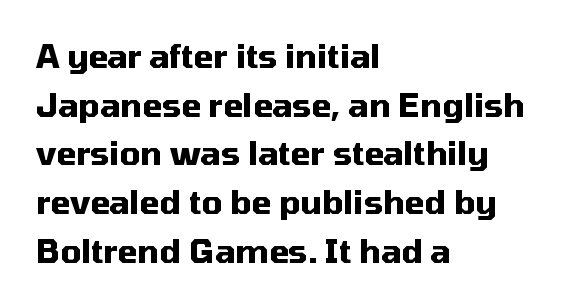
{"serif": "no", "italic": "no", "bold": "yes", "weight": "heavy", "width": "normal", "stroke_contrast": "medium", "x_height": "medium", "monospaced": "no", "underline": "no", "align": "left", "line_spacing": "normal", "line_spacing_ratio": 1.52, "letter_spacing": "normal", "letter_spacing_em": 0.0, "glyph_px": 32}
